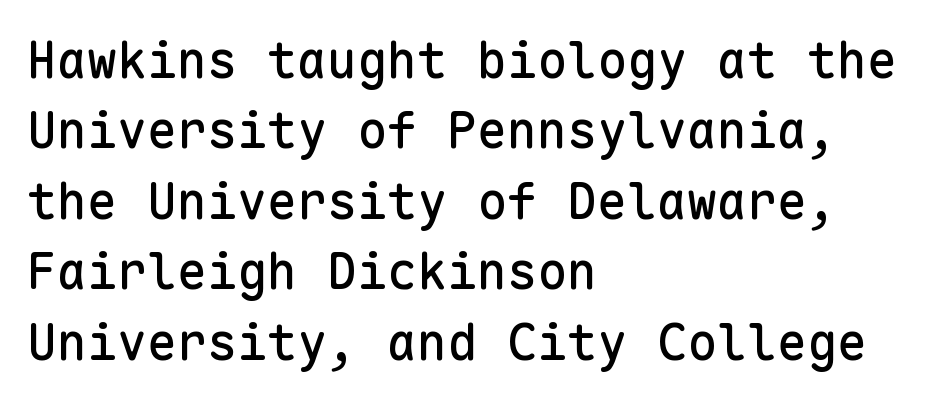
The image shows 50 px sans-serif type, upright, monospaced; set left-aligned, normal line spacing (1.41x), normal letter spacing, not underlined; low stroke contrast and a medium x-height.
